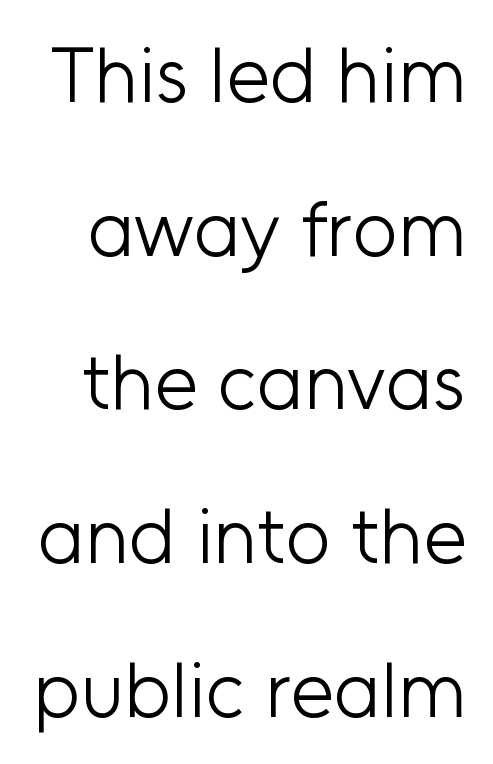
{"serif": "no", "italic": "no", "bold": "no", "weight": "light", "width": "normal", "stroke_contrast": "low", "x_height": "medium", "monospaced": "no", "underline": "no", "line_spacing": "loose", "line_spacing_ratio": 1.97, "letter_spacing": "normal", "letter_spacing_em": 0.0, "glyph_px": 78}
